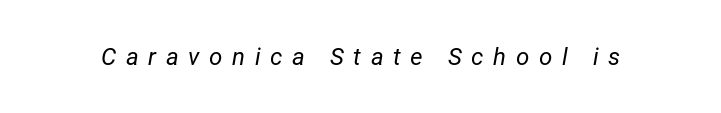
The image shows 24 px text type, italic (leaning right); set unusually wide letter spacing (+0.4 em), not underlined.
